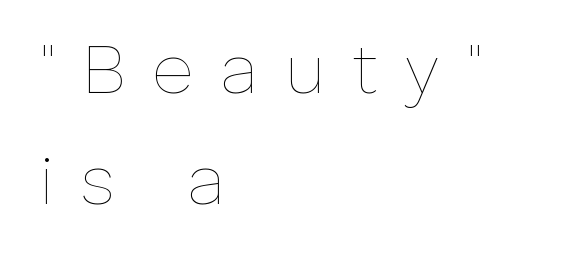
Summary of vertical rhythm: regular, with standard interline spacing. The horizontal fit of the characters is loose and conspicuously gappy. Typeset ragged right — the left edge is the straight one. Posture: vertical. Weight: regular or lighter. The letters advance in unequal steps, a hallmark of proportional type.
